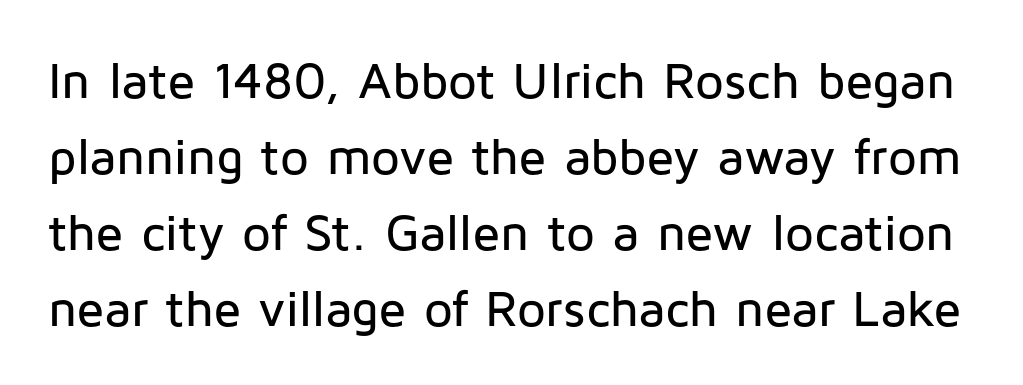
Q: Is the text italic (slanted)? A: No, it is upright.
Q: Is the typeface a serif or a sans-serif typeface? A: Sans-serif.
Q: Is the text underlined? A: No.
Q: Is the spacing between letters normal or unusually wide? A: Normal.
Q: Is the spacing between lines tight, normal or loose? A: Normal.
Q: Width (condensed, normal, or wide)? A: Normal.
Q: Stroke contrast? A: Low.
Q: x-height? A: Medium.
Q: Monospaced? A: No.
